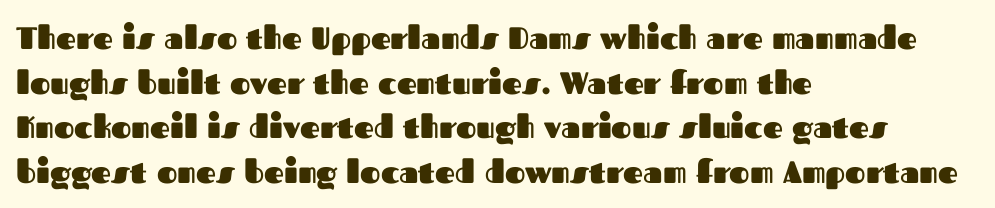
{"serif": "no", "italic": "no", "bold": "yes", "weight": "heavy", "width": "normal", "stroke_contrast": "medium", "x_height": "medium", "monospaced": "no", "underline": "no", "align": "left", "line_spacing": "normal", "line_spacing_ratio": 1.44, "letter_spacing": "normal", "letter_spacing_em": 0.0, "glyph_px": 31}
